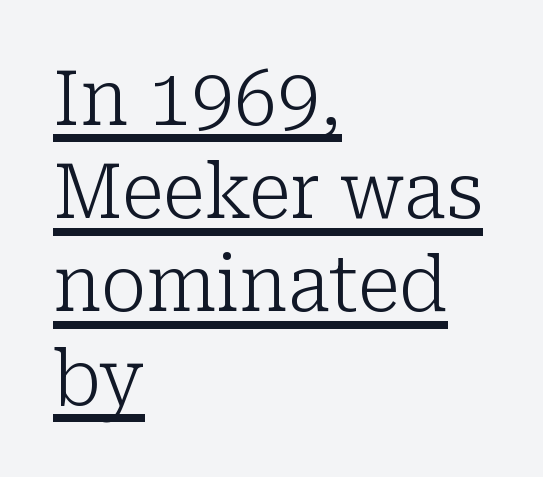
Q: Is the text bold? A: No.
Q: Is the text italic (slanted)? A: No, it is upright.
Q: Is the typeface a serif or a sans-serif typeface? A: Serif.
Q: Is the text underlined? A: Yes.
Q: How is the paragraph aligned? A: Left-aligned.
Q: Is the spacing between letters normal or unusually wide? A: Normal.
Q: Width (condensed, normal, or wide)? A: Normal.
Q: Stroke contrast? A: Low.
Q: x-height? A: Medium.
Q: Monospaced? A: No.
